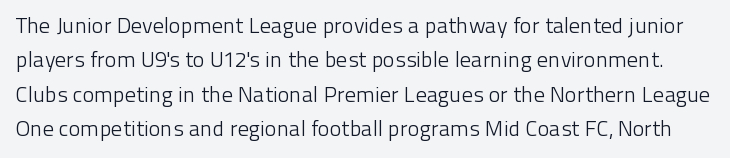
Q: Is the text bold? A: No.
Q: Is the text italic (slanted)? A: No, it is upright.
Q: Is the text underlined? A: No.
Q: Is the spacing between letters normal or unusually wide? A: Normal.
Q: Is the spacing between lines tight, normal or loose? A: Normal.
